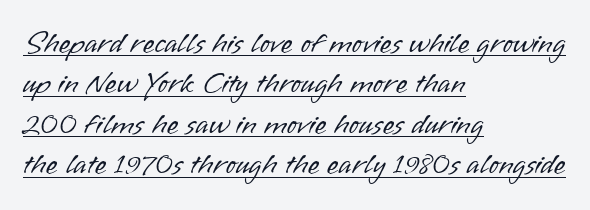
No letter is thick-stroked: the sample isn't bold. Letterform terminals end flat and unadorned throughout the passage. Caption: multi-line text, flush left, ragged right. Is there an underline? Yes — a line sits under the letters.
